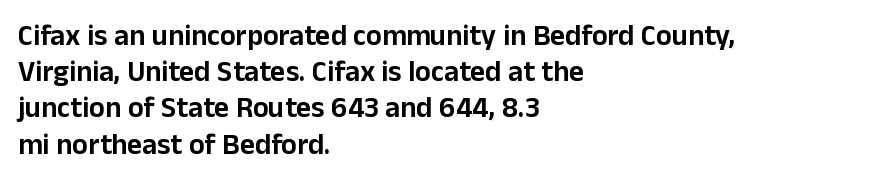
Nope, no serifs anywhere on these letters. Is this a fixed-width face? No — the glyphs have proportional, varying widths. A normal amount of white space separates one row of letters from the next. Beneath every word, the page is bare. Nope, not italic — everything's standing straight.
